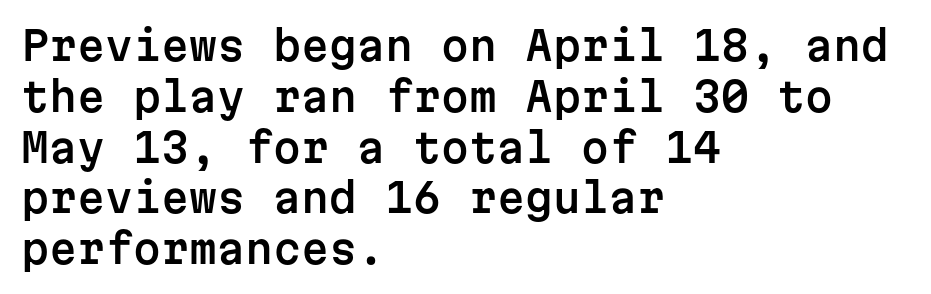
The image shows 40 px sans-serif type, upright, monospaced; set left-aligned, normal line spacing (1.27x), normal letter spacing, not underlined; low stroke contrast and a medium x-height.
